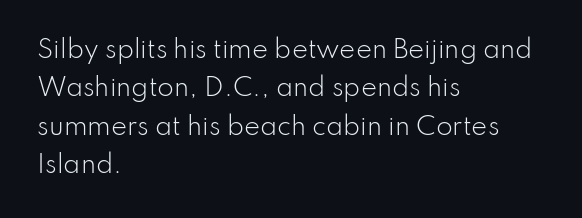
{"italic": "no", "bold": "no", "underline": "no", "align": "left", "line_spacing": "normal", "line_spacing_ratio": 1.6, "letter_spacing": "normal", "letter_spacing_em": 0.0, "glyph_px": 24}
